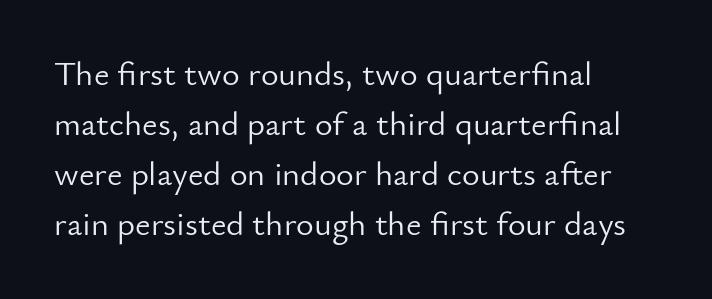
The image shows 34 px light sans-serif type, upright; set left-aligned, normal line spacing (1.47x), normal letter spacing, not underlined; low stroke contrast and a small x-height.
